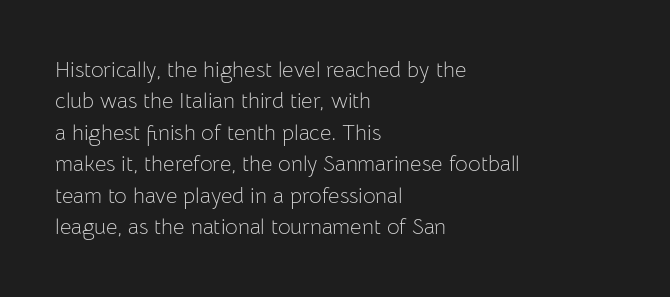
The line-height multiplier appears to be the usual default. The ragged edge is on the right, which tells us the setting is flush left. A typesetter would mark this as roman, not italic. This sample uses plain, unmodified letter spacing. No letter is thick-stroked: the sample isn't bold.
